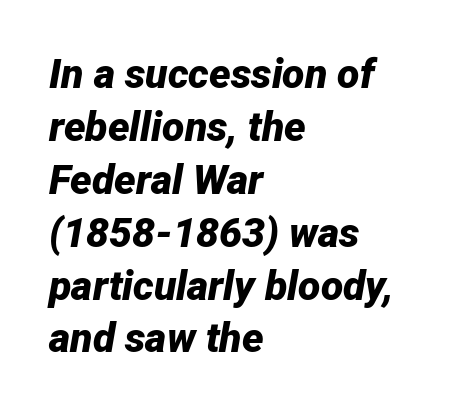
Is this a fixed-width face? No — the glyphs have proportional, varying widths. Heavy-handed strokes throughout: this text is bold. A clean baseline with only descenders dipping below it. Is the letter spacing exaggerated? No — it looks like the ordinary default. Short and long lines alike share a common starting point at left. Interline gaps are of average width in this sample.
